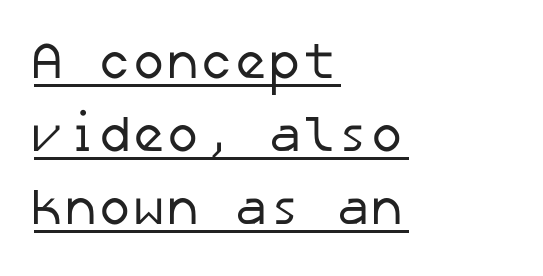
The image shows 51 px regular-weight sans-serif type; set left-aligned, normal line spacing (1.43x), normal letter spacing, underlined; low stroke contrast and a medium x-height.
